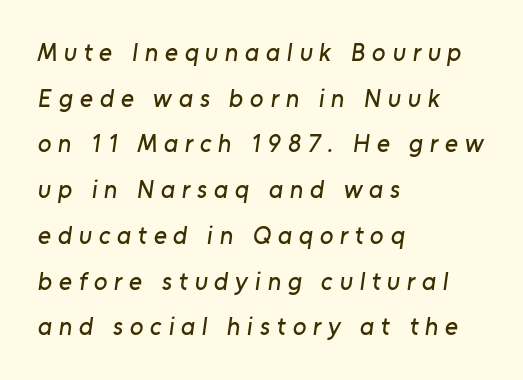
{"underline": "no", "align": "left", "line_spacing_ratio": 1.83, "letter_spacing": "wide", "letter_spacing_em": 0.27, "glyph_px": 25}
